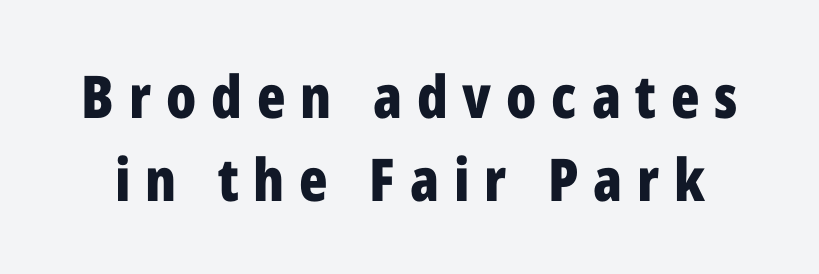
The image shows 59 px bold, condensed sans-serif type, upright; set normal line spacing (1.41x), unusually wide letter spacing (+0.25 em), not underlined; low stroke contrast and a medium x-height.
